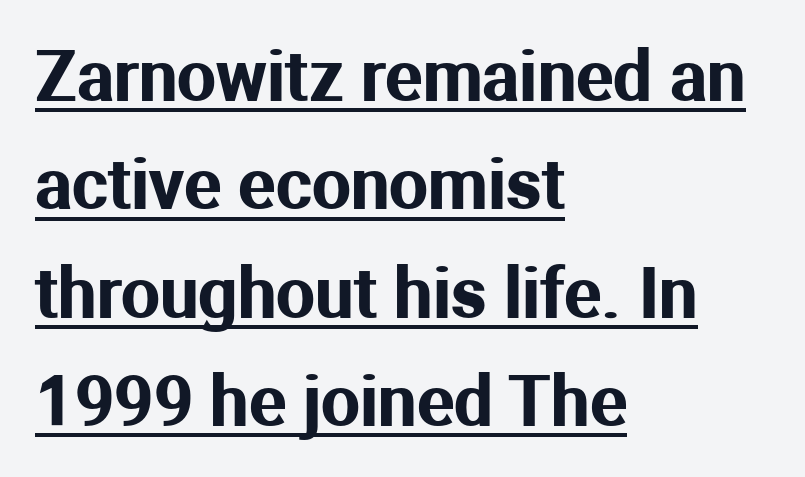
Q: Is the text italic (slanted)? A: No, it is upright.
Q: Is the typeface a serif or a sans-serif typeface? A: Sans-serif.
Q: Is the text underlined? A: Yes.
Q: How is the paragraph aligned? A: Left-aligned.
Q: Is the spacing between letters normal or unusually wide? A: Normal.
Q: Is the spacing between lines tight, normal or loose? A: Normal.
Q: Width (condensed, normal, or wide)? A: Normal.
Q: Stroke contrast? A: Medium.
Q: x-height? A: Medium.
Q: Monospaced? A: No.
